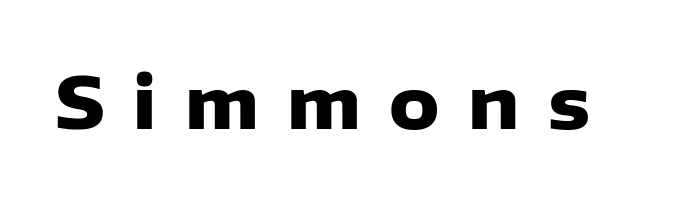
Ascenders rise straight up at ninety degrees. Decoration check: the copy has no underline. Observe the absence of serifs on each vertical stroke in this sample. Does the weight exceed regular? Yes, all the way to bold.
